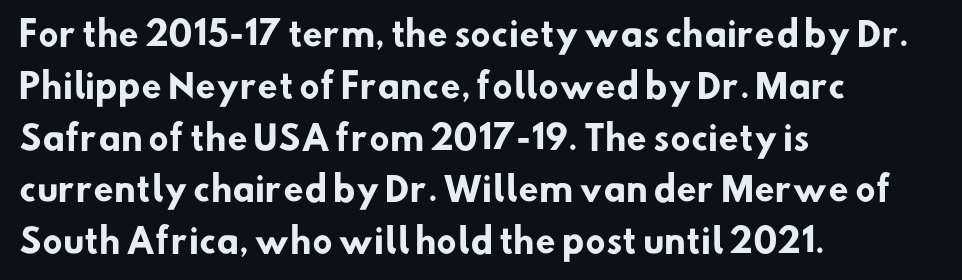
{"serif": "no", "bold": "yes", "weight": "heavy", "width": "normal", "stroke_contrast": "low", "x_height": "small", "monospaced": "no", "underline": "no", "align": "left", "line_spacing": "normal", "line_spacing_ratio": 1.57, "letter_spacing": "normal", "letter_spacing_em": 0.0, "glyph_px": 33}
